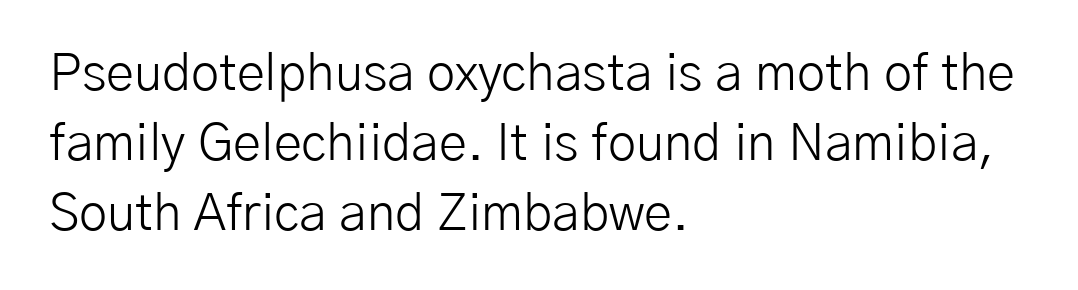
The image shows 51 px light sans-serif type, upright; set left-aligned, normal line spacing (1.37x), normal letter spacing, not underlined; low stroke contrast and a medium x-height.
